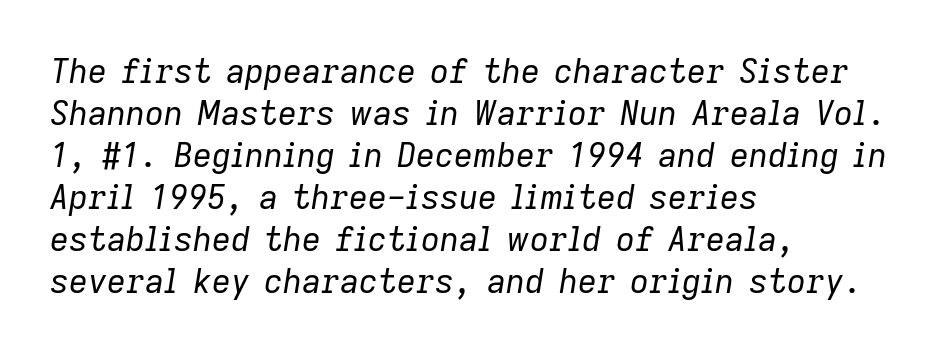
Vertical stems look standard width or narrower in stroke. This sample has the flowing, uneven cadence of proportional lettering. No word sits above an underline. What's the leading like? Ordinary, nothing unusual.
